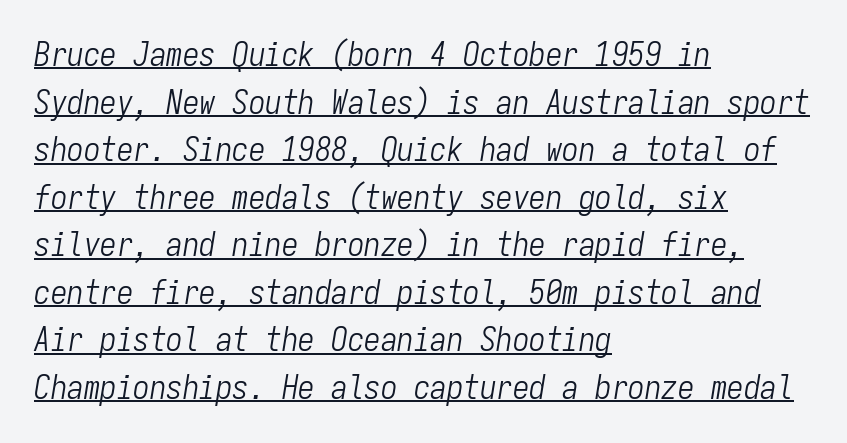
{"italic": "yes", "lean": "right", "slant_degrees": 9, "bold": "no", "weight": "light", "width": "condensed", "stroke_contrast": "low", "x_height": "medium", "monospaced": "yes", "underline": "yes", "align": "left", "line_spacing": "normal", "line_spacing_ratio": 1.44, "letter_spacing": "normal", "letter_spacing_em": 0.0, "glyph_px": 33}
